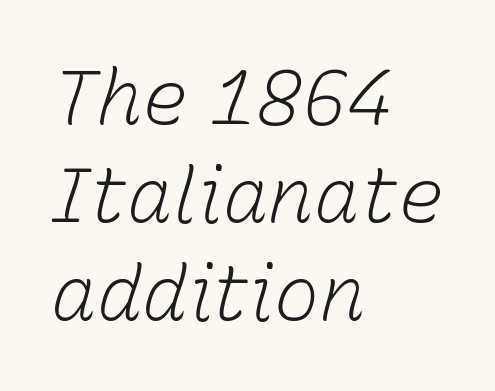
Typeset ragged right — the left edge is the straight one. Underlining? Definitely not there. What stands out about the letter spacing? Nothing — it is the standard amount. No letter is thick-stroked: the sample isn't bold.
